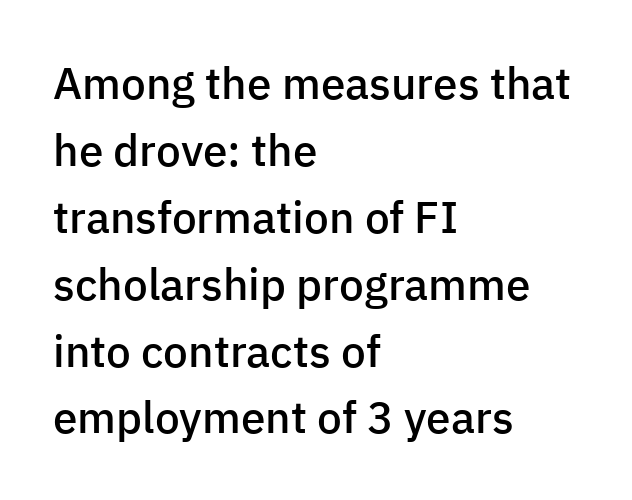
{"serif": "no", "italic": "no", "bold": "semi", "weight": "semibold", "width": "normal", "stroke_contrast": "low", "x_height": "medium", "monospaced": "no", "underline": "no", "align": "left", "line_spacing": "normal", "line_spacing_ratio": 1.52, "letter_spacing": "normal", "letter_spacing_em": 0.0, "glyph_px": 44}
